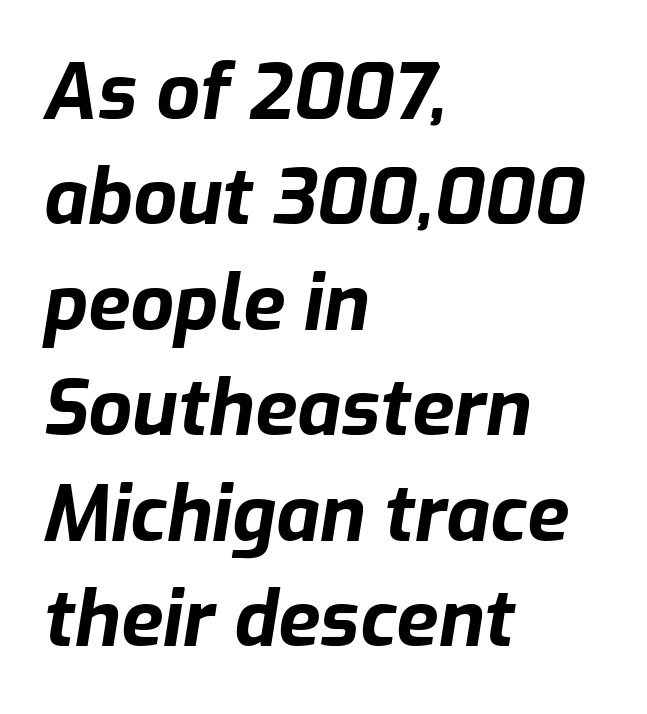
The image shows 77 px bold type, italic (leaning right); set left-aligned, normal line spacing (1.37x), normal letter spacing, not underlined; low stroke contrast and a medium x-height.
